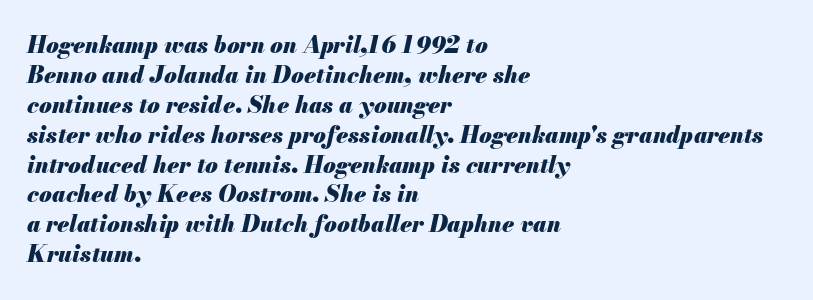
The image shows 23 px bold type, italic (leaning right); set left-aligned, normal line spacing (1.3x), normal letter spacing, not underlined.
